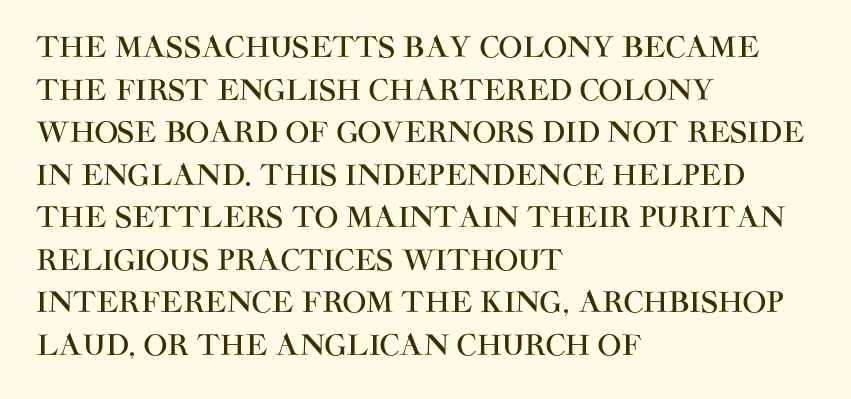
The image shows 28 px sans-serif type, upright; set left-aligned, normal line spacing (1.52x), normal letter spacing, not underlined; high stroke contrast and a large x-height.
